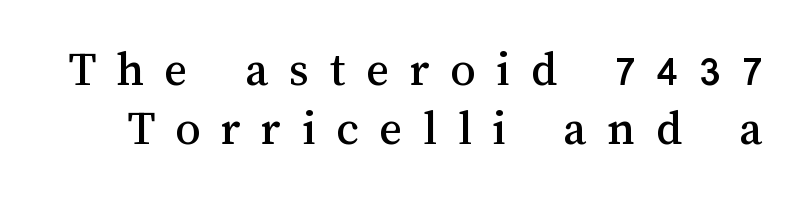
Is there any slant? The stems are plumb. The face used here is rendered with a markedly widened letterfit. Is this a fixed-width face? No — the glyphs have proportional, varying widths. The space beneath each line is pristine and unruled.
